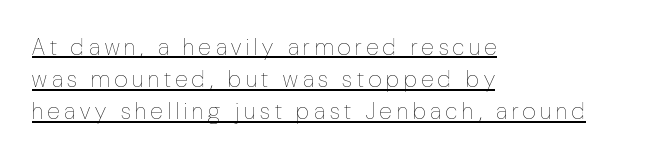
Q: Is the text bold? A: No.
Q: Is the text italic (slanted)? A: No, it is upright.
Q: Is the text underlined? A: Yes.
Q: How is the paragraph aligned? A: Left-aligned.
Q: Is the spacing between letters normal or unusually wide? A: Unusually wide.
Q: Is the spacing between lines tight, normal or loose? A: Normal.
